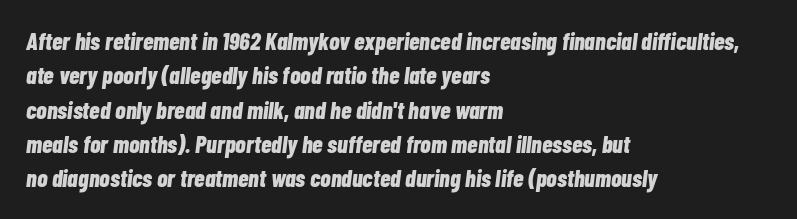
The image shows 24 px bold type, italic (leaning right); set left-aligned, normal line spacing (1.43x), normal letter spacing, not underlined.
